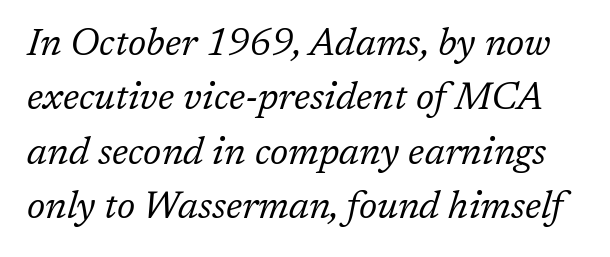
{"serif": "yes", "italic": "yes", "lean": "right", "slant_degrees": 17, "bold": "no", "weight": "regular", "width": "normal", "stroke_contrast": "low", "x_height": "medium", "monospaced": "no", "underline": "no", "line_spacing": "normal", "line_spacing_ratio": 1.43, "letter_spacing": "normal", "letter_spacing_em": 0.0, "glyph_px": 38}
